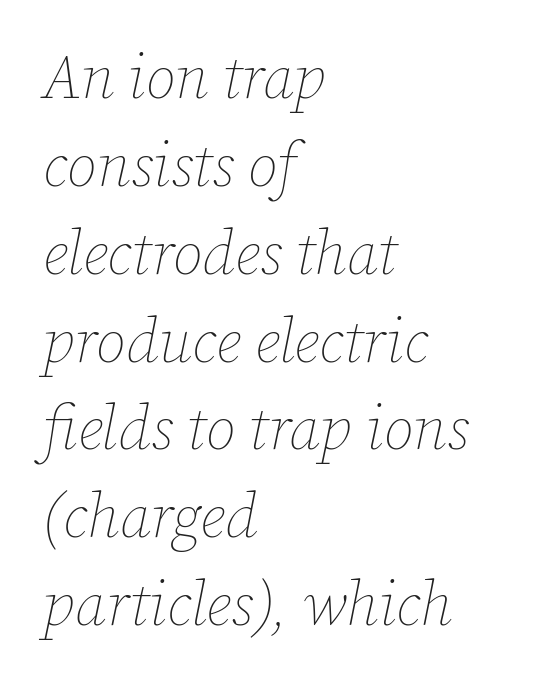
What's the leading like? Ordinary, nothing unusual. The whole block is typeset with a tilt. No letter is thick-stroked: the sample isn't bold. Is the letter spacing exaggerated? No — it looks like the ordinary default.
